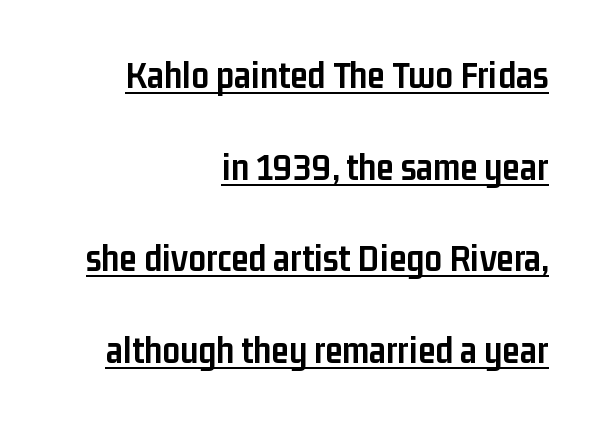
The type is set solid horizontally, with unmodified tracking. Like a heading marked for emphasis, these lines bear an underscore. Does the leading feel generous? Absolutely, it's lavish. Varying glyph widths throughout — classic text-font behaviour. Is the block centered? No — it sits flush against the right margin.
